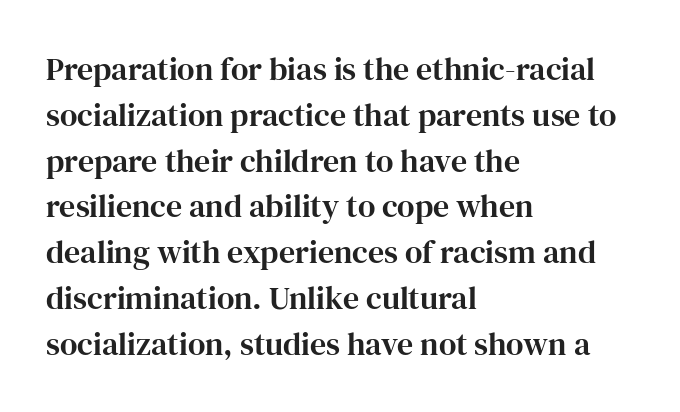
Q: Is the text italic (slanted)? A: No, it is upright.
Q: Is the typeface a serif or a sans-serif typeface? A: Serif.
Q: Is the text underlined? A: No.
Q: How is the paragraph aligned? A: Left-aligned.
Q: Is the spacing between letters normal or unusually wide? A: Normal.
Q: Is the spacing between lines tight, normal or loose? A: Normal.
Q: Width (condensed, normal, or wide)? A: Normal.
Q: Stroke contrast? A: High.
Q: x-height? A: Medium.
Q: Monospaced? A: No.
